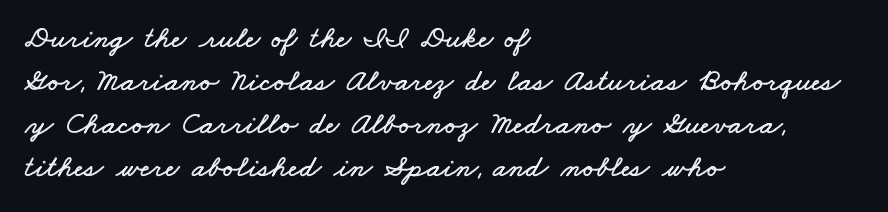
The image shows 31 px wide type; set left-aligned, normal line spacing (1.39x), normal letter spacing, not underlined; low stroke contrast and a small x-height.
